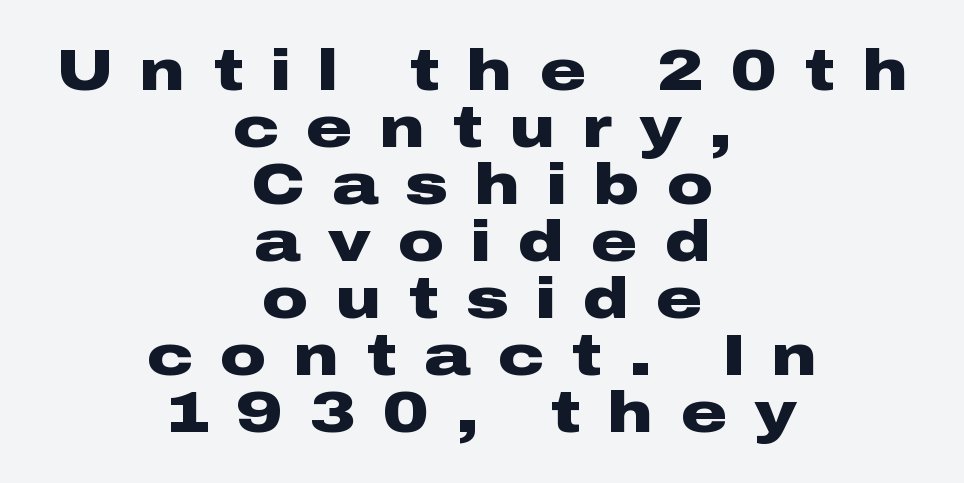
The image shows 57 px heavy, wide sans-serif type, upright; set centered, tight line spacing (1.0x), unusually wide letter spacing (+0.48 em), not underlined; low stroke contrast and a medium x-height.
